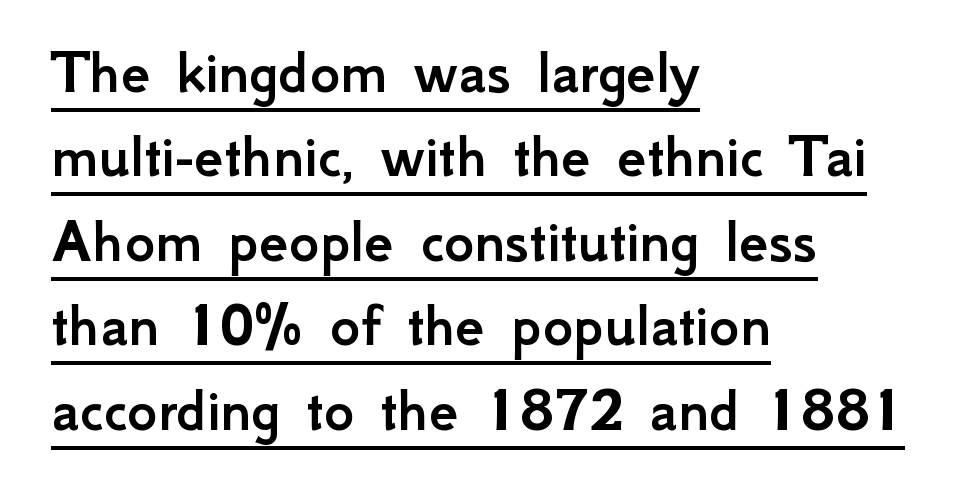
The image shows 65 px sans-serif type, upright; set left-aligned, normal line spacing (1.3x), normal letter spacing, underlined; low stroke contrast and a small x-height.
